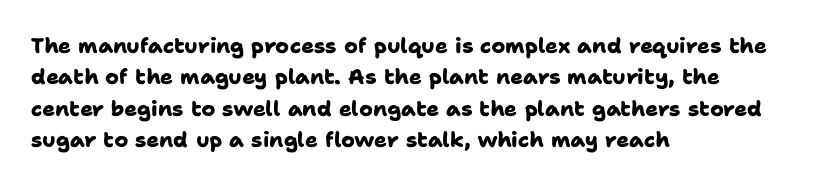
{"bold": "yes", "underline": "no", "align": "left", "line_spacing": "normal", "line_spacing_ratio": 1.49, "letter_spacing": "normal", "letter_spacing_em": 0.0, "glyph_px": 21}
